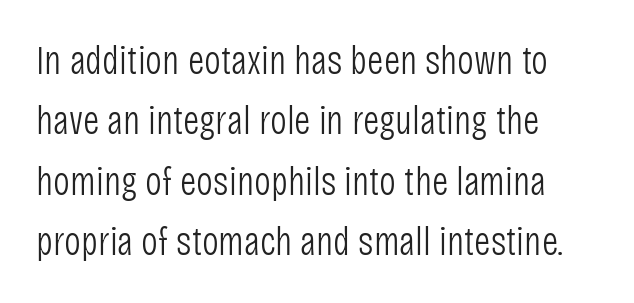
The glyphs in this specimen are sans serif. The passage shown stacks its lines at a standard gap. Proportional: the letters do not fall into vertical columns. The passage is arranged the way most books set body copy — flush left. In terms of letterspacing, this is plain default setting.
